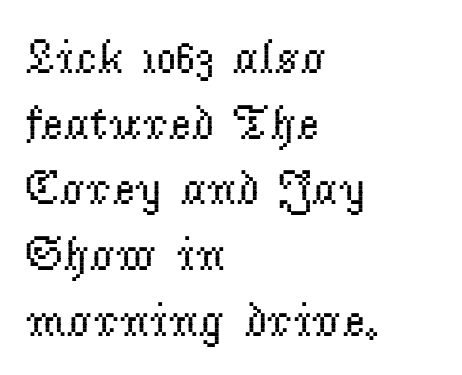
Is the type heavy? It reads as light-to-regular instead. The type is set solid horizontally, with unmodified tracking. Just letters on the line, the space beneath them empty. How would I describe the line gaps? Plain and ordinary. Looks like regular typesetting: each glyph gets only the width it needs.
